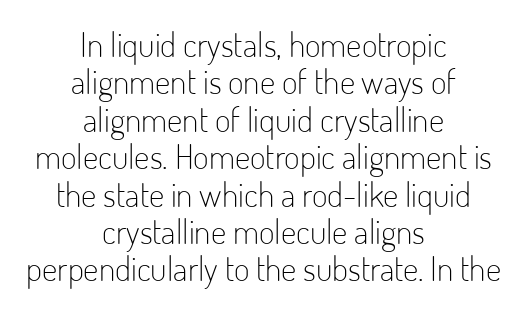
Q: Is the text bold? A: No.
Q: Is the text italic (slanted)? A: No, it is upright.
Q: Is the typeface a serif or a sans-serif typeface? A: Sans-serif.
Q: Is the text underlined? A: No.
Q: How is the paragraph aligned? A: Centered.
Q: Is the spacing between letters normal or unusually wide? A: Normal.
Q: Is the spacing between lines tight, normal or loose? A: Tight.
Q: Width (condensed, normal, or wide)? A: Condensed.
Q: Stroke contrast? A: Low.
Q: x-height? A: Small.
Q: Monospaced? A: No.
